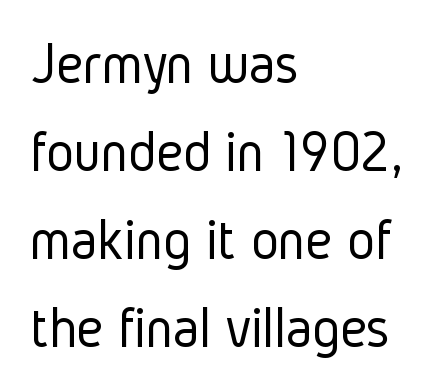
Q: Is the text bold? A: No.
Q: Is the text italic (slanted)? A: No, it is upright.
Q: Is the typeface a serif or a sans-serif typeface? A: Sans-serif.
Q: Is the text underlined? A: No.
Q: How is the paragraph aligned? A: Left-aligned.
Q: Is the spacing between letters normal or unusually wide? A: Normal.
Q: Is the spacing between lines tight, normal or loose? A: Normal.
Q: Width (condensed, normal, or wide)? A: Condensed.
Q: Stroke contrast? A: Low.
Q: x-height? A: Medium.
Q: Monospaced? A: No.
